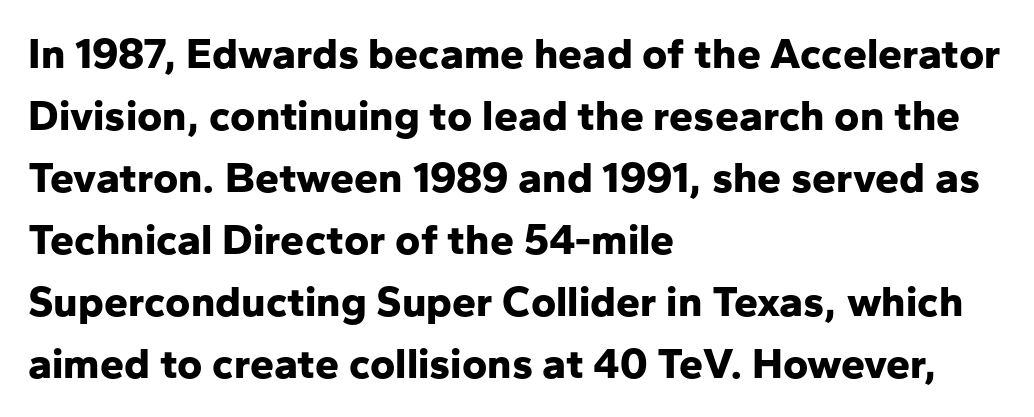
The image shows 43 px bold sans-serif type, upright; set left-aligned, normal line spacing (1.44x), normal letter spacing, not underlined; low stroke contrast and a medium x-height.
